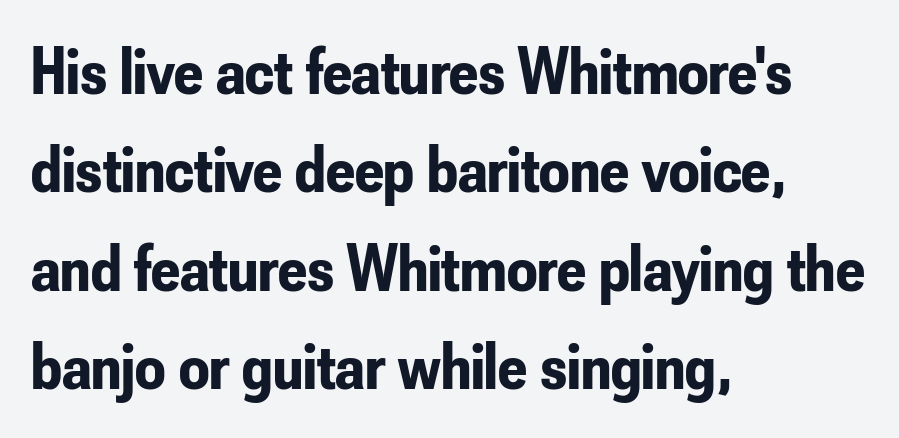
Q: Is the text bold? A: Yes.
Q: Is the text italic (slanted)? A: No, it is upright.
Q: Is the typeface a serif or a sans-serif typeface? A: Sans-serif.
Q: Is the text underlined? A: No.
Q: How is the paragraph aligned? A: Left-aligned.
Q: Is the spacing between letters normal or unusually wide? A: Normal.
Q: Is the spacing between lines tight, normal or loose? A: Normal.
Q: Width (condensed, normal, or wide)? A: Condensed.
Q: Stroke contrast? A: Low.
Q: x-height? A: Small.
Q: Monospaced? A: No.
